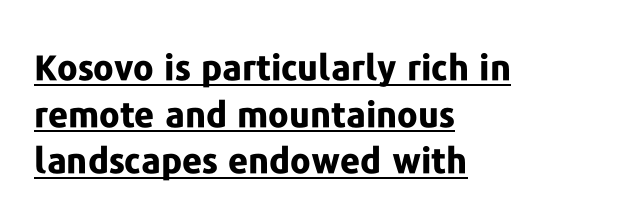
The image shows 35 px bold sans-serif type, upright; set left-aligned, normal line spacing (1.33x), normal letter spacing, underlined; low stroke contrast and a medium x-height.
